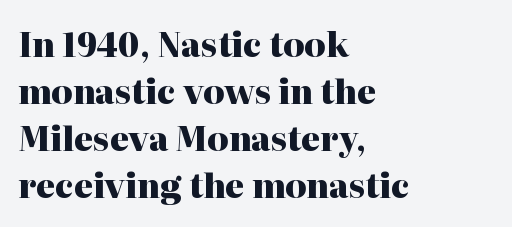
{"serif": "yes", "italic": "no", "bold": "yes", "weight": "heavy", "width": "normal", "stroke_contrast": "high", "x_height": "medium", "monospaced": "no", "underline": "no", "align": "left", "line_spacing": "normal", "line_spacing_ratio": 1.42, "letter_spacing": "normal", "letter_spacing_em": 0.0, "glyph_px": 33}
